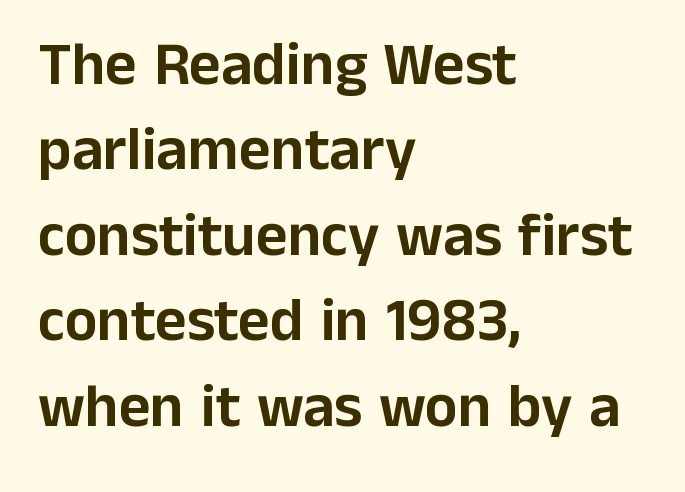
Q: Is the text italic (slanted)? A: No, it is upright.
Q: Is the typeface a serif or a sans-serif typeface? A: Sans-serif.
Q: Is the text underlined? A: No.
Q: How is the paragraph aligned? A: Left-aligned.
Q: Is the spacing between letters normal or unusually wide? A: Normal.
Q: Is the spacing between lines tight, normal or loose? A: Normal.
Q: Width (condensed, normal, or wide)? A: Normal.
Q: Stroke contrast? A: Low.
Q: x-height? A: Medium.
Q: Monospaced? A: No.
